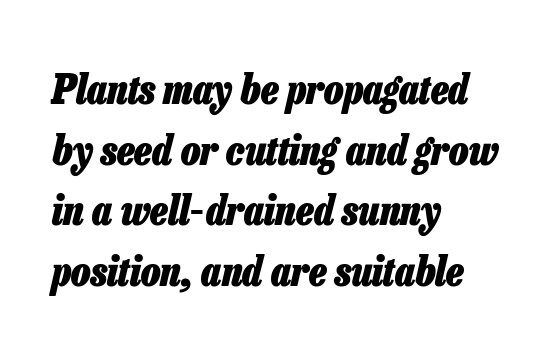
{"italic": "yes", "lean": "right", "slant_degrees": 13, "bold": "yes", "weight": "heavy", "width": "condensed", "stroke_contrast": "low", "x_height": "medium", "monospaced": "no", "underline": "no", "align": "left", "line_spacing": "normal", "line_spacing_ratio": 1.48, "letter_spacing": "normal", "letter_spacing_em": 0.0, "glyph_px": 41}
